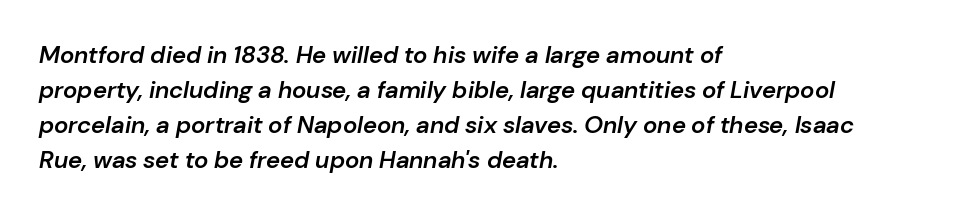
{"italic": "yes", "lean": "right", "slant_degrees": 10, "bold": "semi", "underline": "no", "align": "left", "line_spacing": "normal", "line_spacing_ratio": 1.46, "letter_spacing": "normal", "letter_spacing_em": 0.0, "glyph_px": 24}
